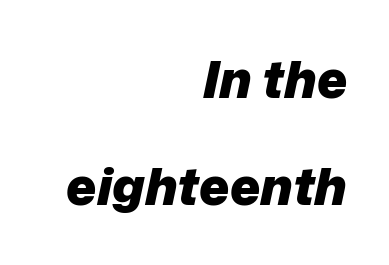
{"italic": "yes", "lean": "right", "slant_degrees": 12, "bold": "yes", "weight": "heavy", "width": "normal", "stroke_contrast": "low", "x_height": "medium", "monospaced": "no", "underline": "no", "align": "right", "line_spacing": "loose", "line_spacing_ratio": 2.1, "letter_spacing": "normal", "letter_spacing_em": 0.0, "glyph_px": 51}
